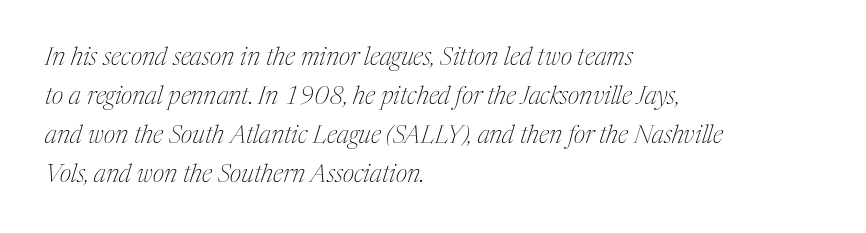
Words appear dense and cohesive because spacing is normal. The text carries the slant typical of an italic or oblique font. The compositor pushed each line to the left boundary. Each new line begins a customary step beneath the previous one. Bold? No — there's no thickening of the strokes. Clear beneath every line of the passage.
